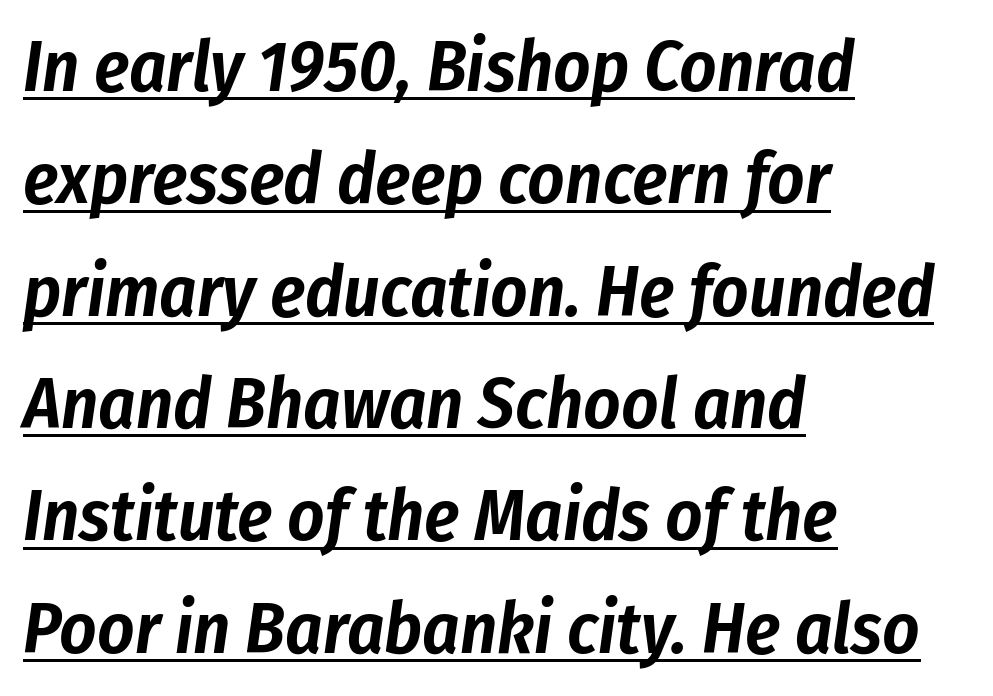
You could not count columns in this text — the font is proportionally spaced. The horizontal fit of the characters is conventional and even. Is the type slanted? Yes — the strokes lean at a clear angle. Evenly set lines give the paragraph a standard silhouette.
